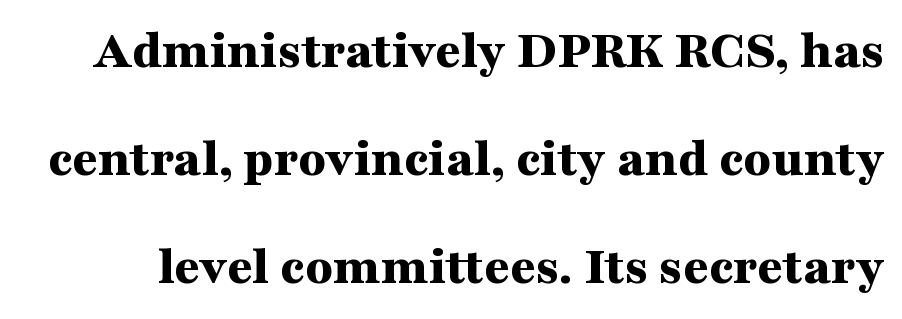
Every character sits straight up, as roman type does. A dark, heavy texture on the line: the type is bold. This sample has the flowing, uneven cadence of proportional lettering. Yep, those are serifs on the letters. The line texture is even and compact thanks to regular tracking.
